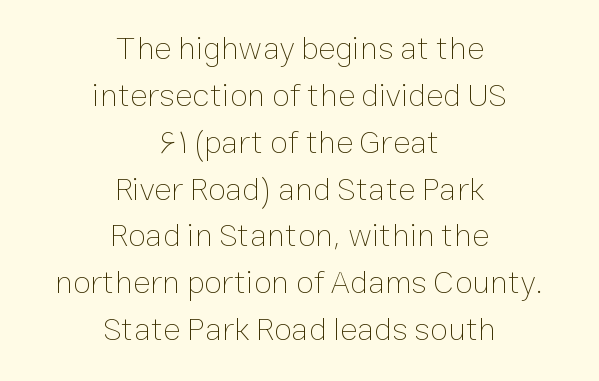
The image shows 33 px thin type, upright; set centered, normal line spacing (1.42x), normal letter spacing, not underlined; low stroke contrast and a medium x-height.
